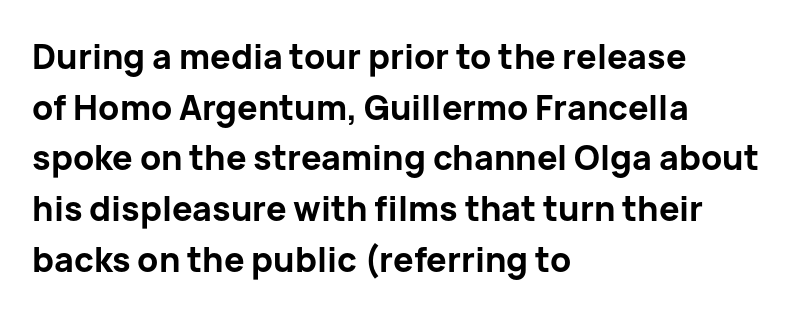
Regarding serifs, this sample does without them. This is the regular roman posture of the typeface. In terms of letterspacing, this is plain default setting. This sample is left-justified, so line endings fall wherever the words run out. The rendering uses natural spacing where letterforms have individual widths.
